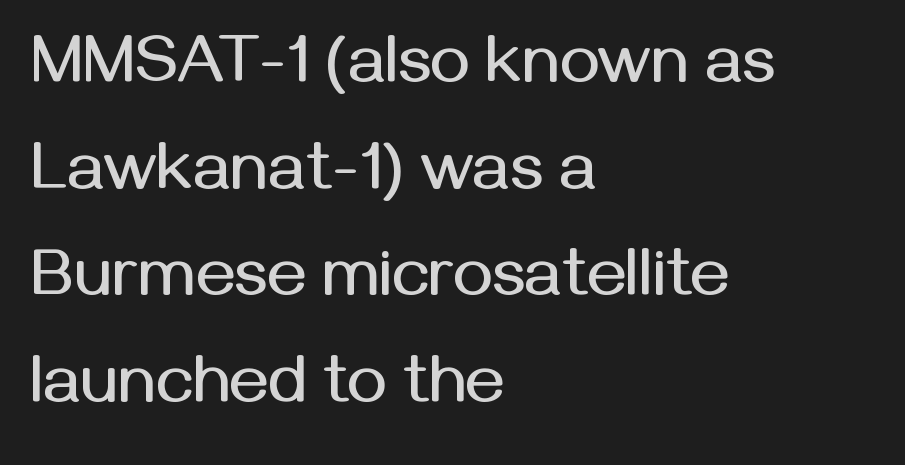
The image shows 67 px sans-serif type, upright; set left-aligned, normal line spacing (1.59x), normal letter spacing, not underlined; medium stroke contrast and a medium x-height.
